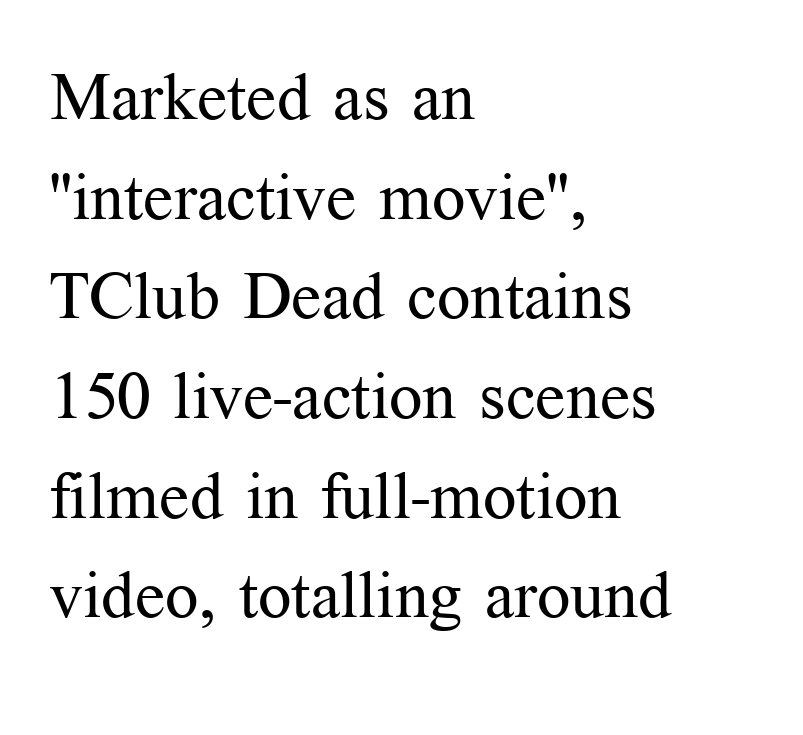
{"serif": "yes", "italic": "no", "bold": "no", "weight": "regular", "width": "normal", "stroke_contrast": "medium", "x_height": "medium", "monospaced": "no", "underline": "no", "align": "left", "line_spacing": "normal", "line_spacing_ratio": 1.51, "letter_spacing": "normal", "letter_spacing_em": 0.0, "glyph_px": 66}
